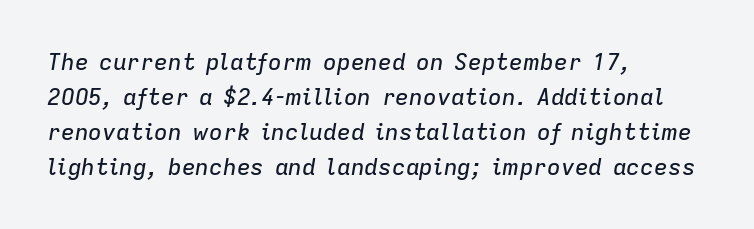
Q: Is the text italic (slanted)? A: Yes, it leans right by about 9 degrees.
Q: Is the text underlined? A: No.
Q: How is the paragraph aligned? A: Left-aligned.
Q: Is the spacing between letters normal or unusually wide? A: Normal.
Q: Is the spacing between lines tight, normal or loose? A: Normal.
